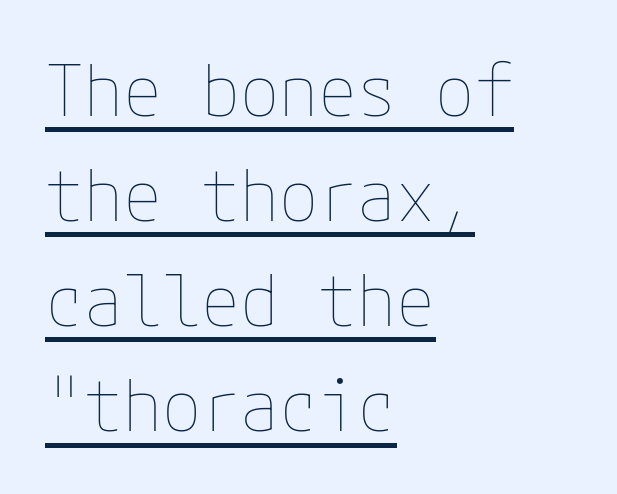
{"italic": "no", "bold": "no", "weight": "thin", "width": "normal", "stroke_contrast": "low", "x_height": "medium", "underline": "yes", "align": "left", "line_spacing": "normal", "line_spacing_ratio": 1.48, "letter_spacing": "normal", "letter_spacing_em": 0.0, "glyph_px": 71}
